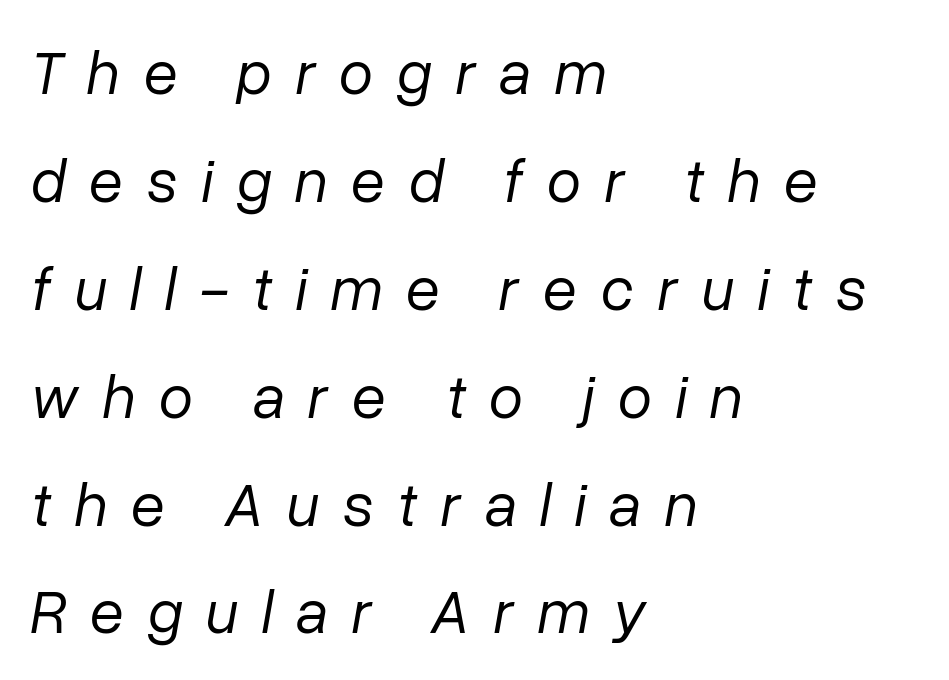
{"italic": "yes", "lean": "right", "slant_degrees": 10, "bold": "no", "weight": "regular", "width": "normal", "stroke_contrast": "low", "x_height": "medium", "monospaced": "no", "underline": "no", "align": "left", "line_spacing_ratio": 1.74, "letter_spacing": "wide", "letter_spacing_em": 0.38, "glyph_px": 62}
